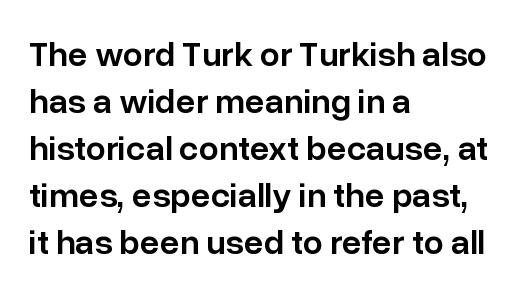
The image shows 35 px semibold sans-serif type, upright; set left-aligned, normal line spacing (1.34x), normal letter spacing, not underlined; low stroke contrast and a medium x-height.
